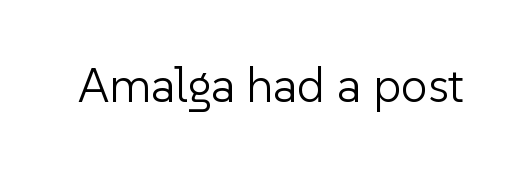
Q: Is the text bold? A: No.
Q: Is the text italic (slanted)? A: No, it is upright.
Q: Is the typeface a serif or a sans-serif typeface? A: Sans-serif.
Q: Is the text underlined? A: No.
Q: Is the spacing between letters normal or unusually wide? A: Normal.
Q: Width (condensed, normal, or wide)? A: Normal.
Q: Stroke contrast? A: Low.
Q: x-height? A: Medium.
Q: Monospaced? A: No.
